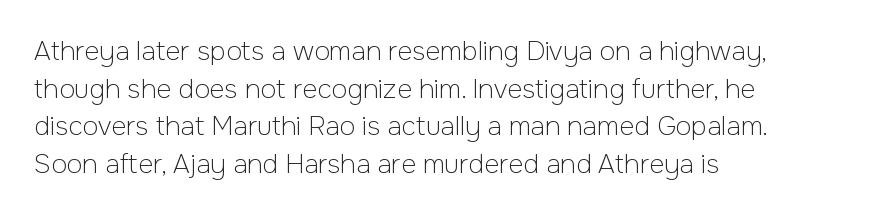
Q: Is the text bold? A: No.
Q: Is the text italic (slanted)? A: No, it is upright.
Q: Is the text underlined? A: No.
Q: How is the paragraph aligned? A: Left-aligned.
Q: Is the spacing between letters normal or unusually wide? A: Normal.
Q: Is the spacing between lines tight, normal or loose? A: Normal.
